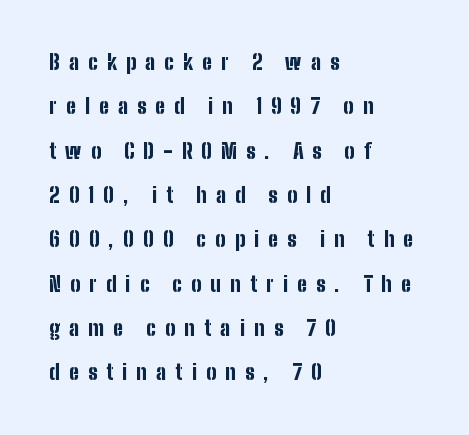
Look at the tracking — it's clearly loosened, letters drifting apart. Compared with a centered layout, this one pins lines to the left instead. Rendered with straight, roman letterforms. The zone under the glyphs is completely vacant.
